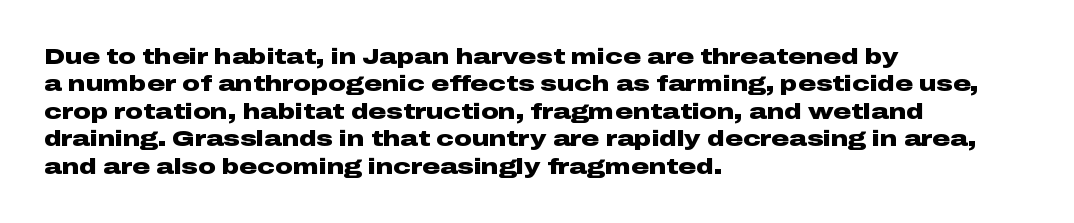
{"italic": "no", "bold": "yes", "underline": "no", "align": "left", "line_spacing": "normal", "line_spacing_ratio": 1.25, "letter_spacing": "normal", "letter_spacing_em": 0.0, "glyph_px": 22}
